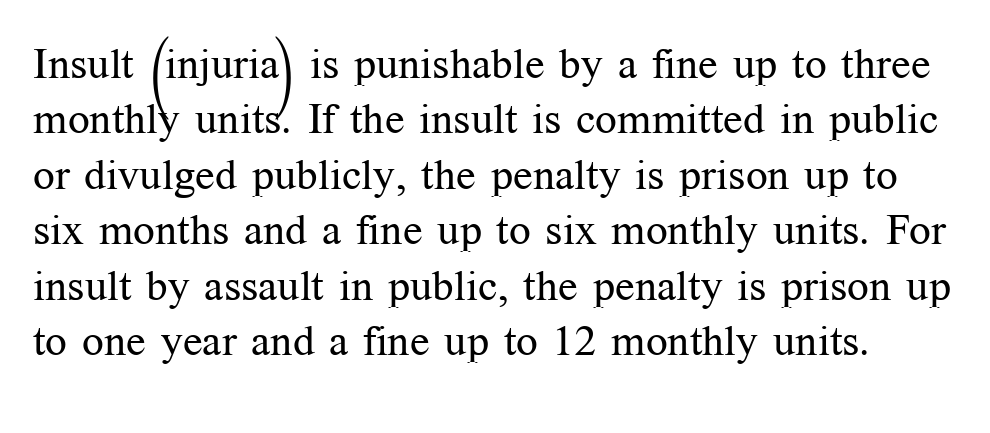
Ink coverage per letter is moderate at most. Is there any slant? The stems are plumb. Think of a printed novel: that variable character pitch is what you see here. Stroke terminals: seriffed.
